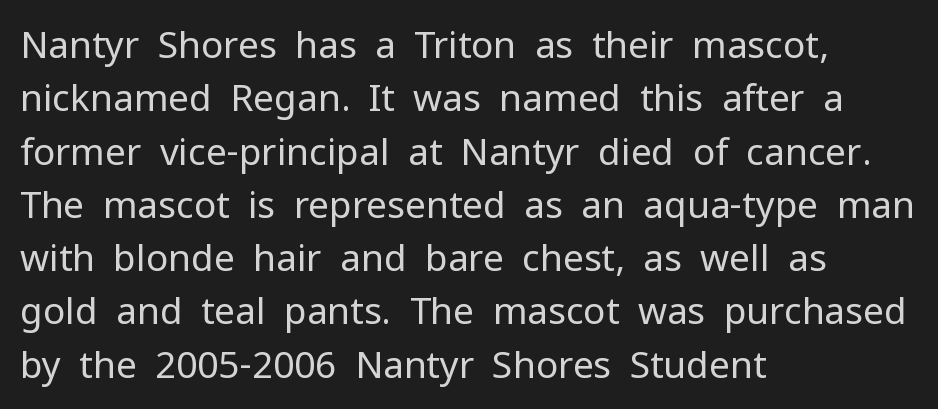
Q: Is the text bold? A: No.
Q: Is the text italic (slanted)? A: No, it is upright.
Q: Is the typeface a serif or a sans-serif typeface? A: Sans-serif.
Q: Is the text underlined? A: No.
Q: How is the paragraph aligned? A: Left-aligned.
Q: Is the spacing between letters normal or unusually wide? A: Normal.
Q: Is the spacing between lines tight, normal or loose? A: Normal.
Q: Width (condensed, normal, or wide)? A: Normal.
Q: Stroke contrast? A: Low.
Q: x-height? A: Medium.
Q: Monospaced? A: No.
